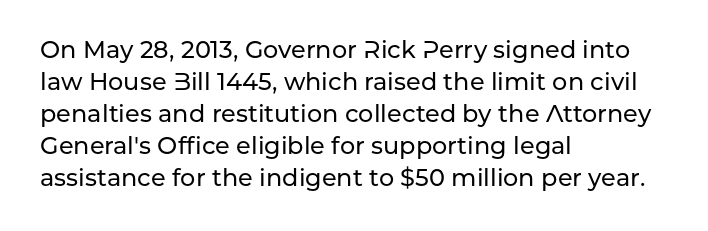
The image shows 24 px text type, upright; set left-aligned, normal line spacing (1.33x), normal letter spacing, not underlined.
